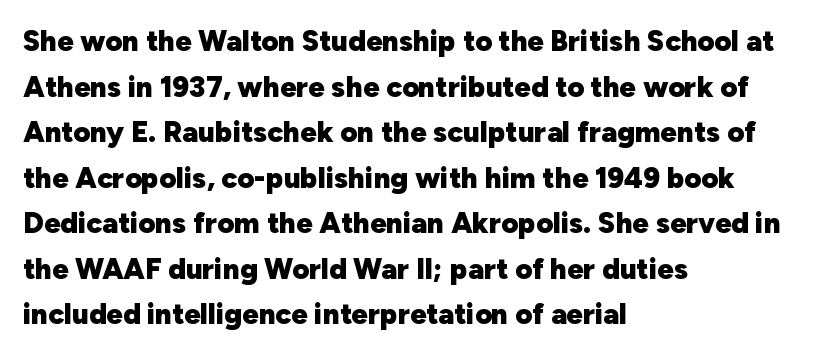
The image shows 29 px heavy sans-serif type, upright; set left-aligned, normal line spacing (1.57x), normal letter spacing, not underlined; low stroke contrast and a medium x-height.
